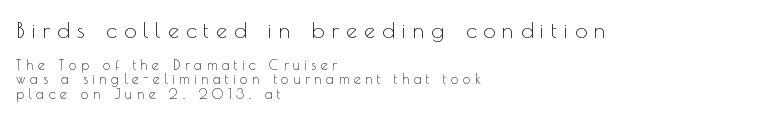
Reading down the block, your eye returns to a fixed left position each line. The line-height multiplier appears low, near solid setting. Look at the tracking — it's clearly loosened, letters drifting apart. Type size steps down from the first block to the second. The lettering holds an erect, upright posture throughout.
